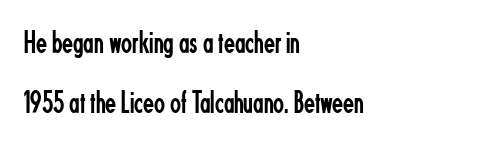
{"serif": "no", "italic": "no", "bold": "no", "weight": "regular", "width": "condensed", "stroke_contrast": "low", "x_height": "small", "monospaced": "no", "underline": "no", "align": "left", "line_spacing_ratio": 1.88, "letter_spacing": "normal", "letter_spacing_em": 0.0, "glyph_px": 32}
